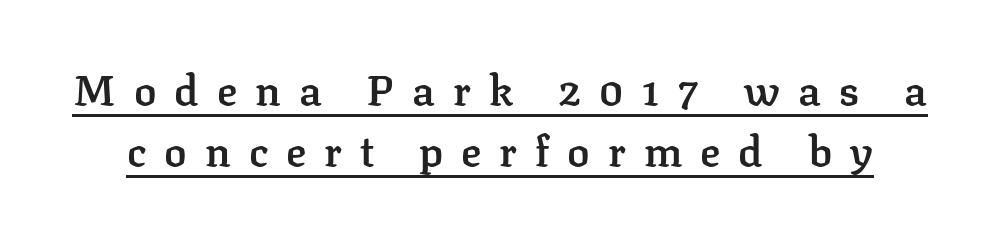
The image shows 42 px semibold serif type, upright; set normal line spacing (1.45x), unusually wide letter spacing (+0.43 em), underlined; low stroke contrast and a medium x-height.
